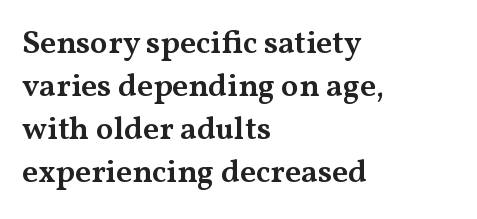
{"serif": "yes", "italic": "no", "bold": "semi", "weight": "semibold", "width": "wide", "stroke_contrast": "medium", "x_height": "medium", "monospaced": "no", "underline": "no", "align": "left", "line_spacing": "normal", "line_spacing_ratio": 1.34, "letter_spacing": "normal", "letter_spacing_em": 0.0, "glyph_px": 32}
